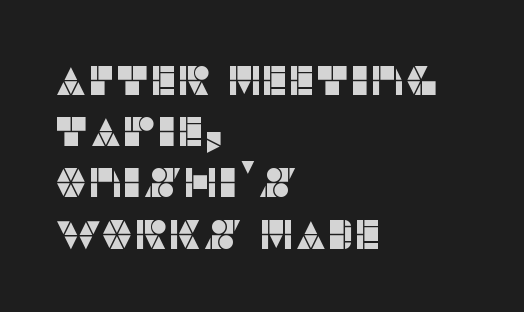
{"serif": "no", "italic": "no", "width": "normal", "stroke_contrast": "low", "x_height": "large", "monospaced": "no", "underline": "no", "align": "left", "line_spacing": "normal", "line_spacing_ratio": 1.25, "letter_spacing": "normal", "letter_spacing_em": 0.0, "glyph_px": 41}
